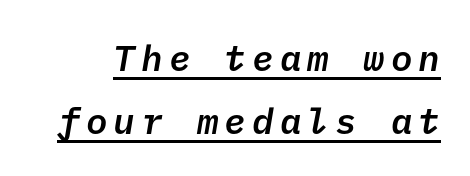
Notice how a bar underscores the lettering throughout. In terms of letterform style, serifs are entirely absent. Stems and bowls a touch heavier than normal — semibold.
